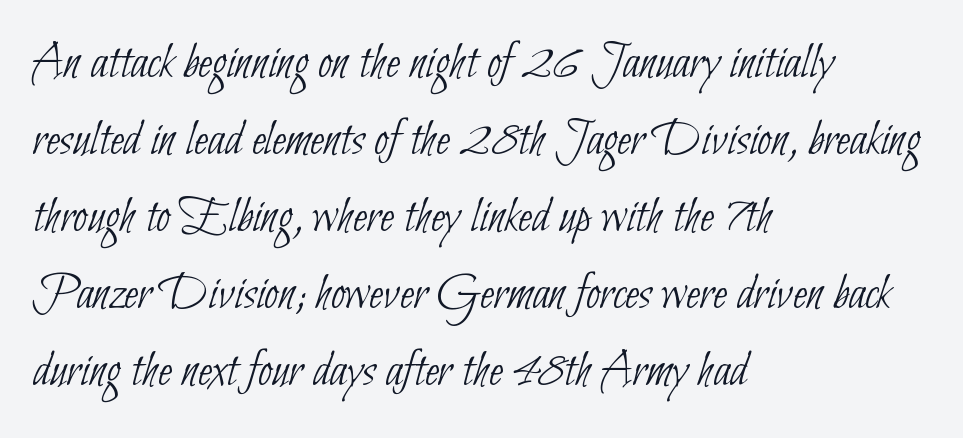
Only glyphs here, with clear space below each row. Normally led — the rows are evenly, conventionally spaced. Looks like regular typesetting: each glyph gets only the width it needs. The passage shown has conventional tracking throughout. Line beginnings align vertically; line endings do not.
